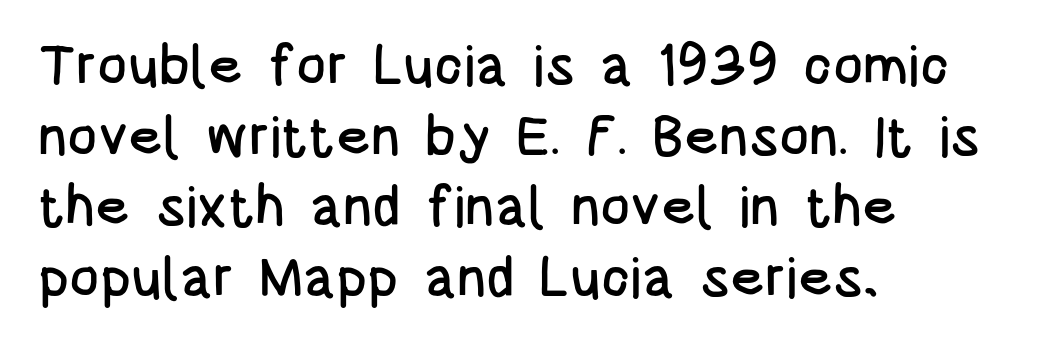
The image shows 56 px condensed sans-serif type, upright; set left-aligned, normal line spacing (1.26x), normal letter spacing, not underlined; low stroke contrast and a large x-height.
